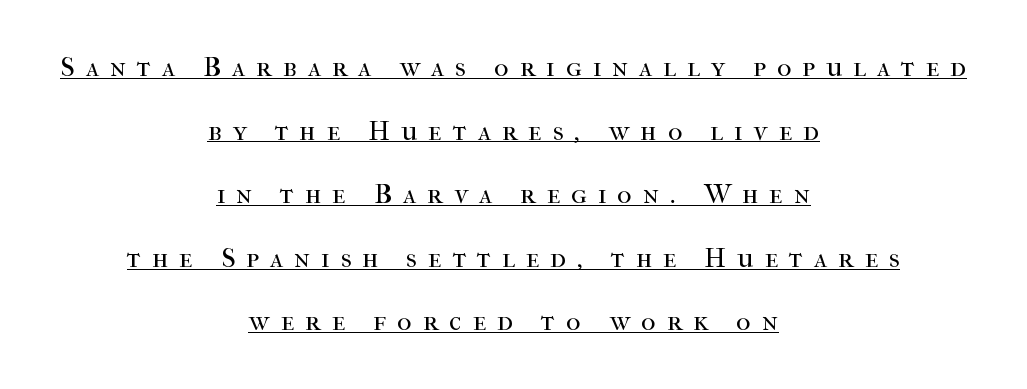
The image shows 28 px regular-weight serif type, upright; set centered, loose line spacing (2.27x), unusually wide letter spacing (+0.39 em), underlined; high stroke contrast and a medium x-height.
